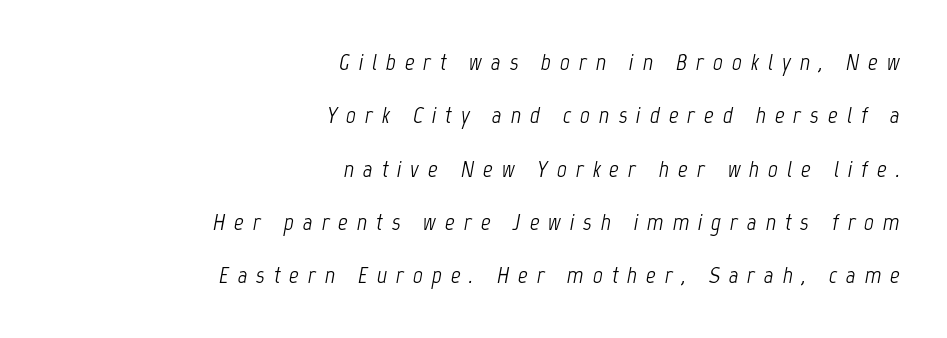
Q: Is the text bold? A: No.
Q: Is the text italic (slanted)? A: Yes, it leans right by about 12 degrees.
Q: Is the text underlined? A: No.
Q: How is the paragraph aligned? A: Right-aligned.
Q: Is the spacing between letters normal or unusually wide? A: Unusually wide.
Q: Is the spacing between lines tight, normal or loose? A: Loose.
